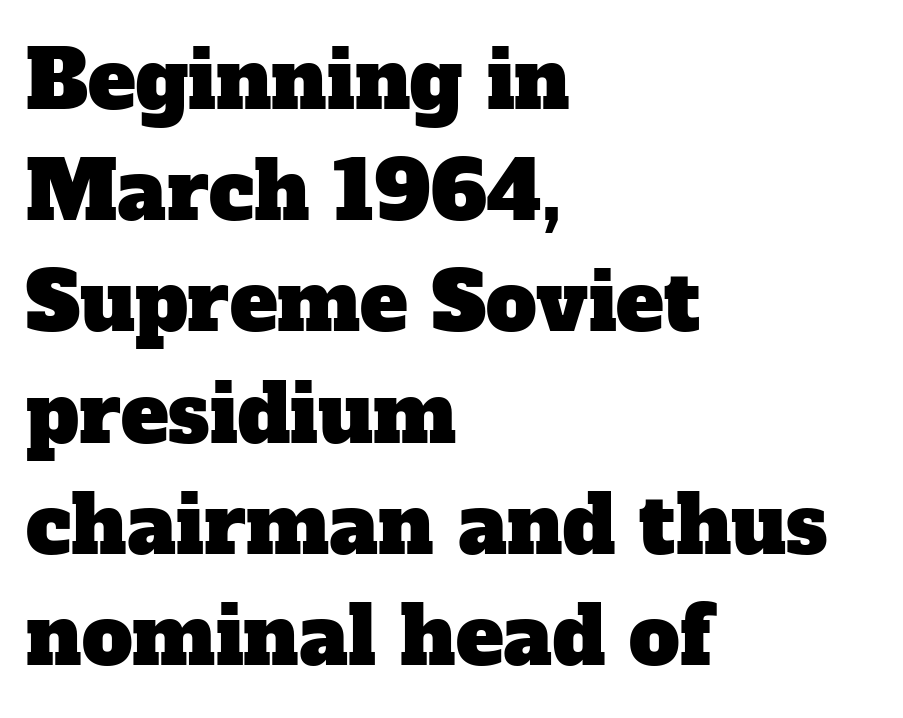
Q: Is the typeface a serif or a sans-serif typeface? A: Serif.
Q: Is the text underlined? A: No.
Q: How is the paragraph aligned? A: Left-aligned.
Q: Is the spacing between letters normal or unusually wide? A: Normal.
Q: Is the spacing between lines tight, normal or loose? A: Normal.
Q: Width (condensed, normal, or wide)? A: Normal.
Q: Stroke contrast? A: Low.
Q: x-height? A: Medium.
Q: Monospaced? A: No.
